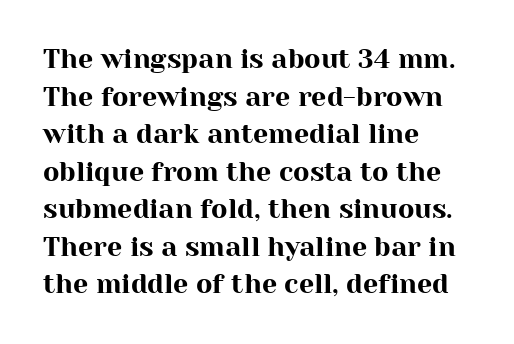
Plain, unruled lines of type. The lines in this sample share a left origin and differ only in where they stop. The specimen reads as upright at a glance. Letter spacing: default. If you measured baseline to baseline, you'd find a middling distance.
